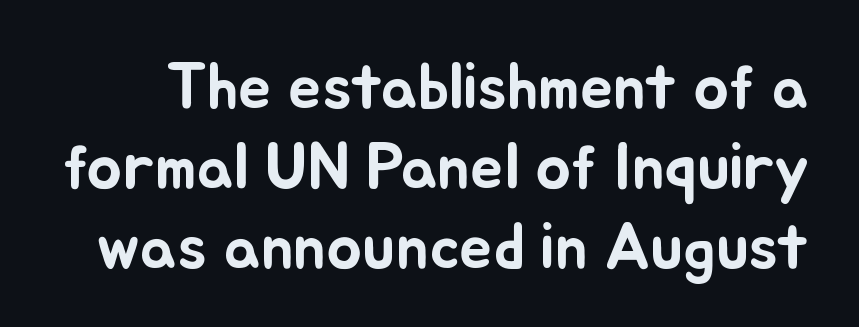
The image shows 66 px text type, upright; set line spacing 1.21x, normal letter spacing, not underlined; low stroke contrast and a small x-height.
